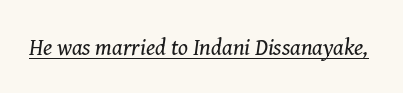
{"italic": "yes", "lean": "right", "slant_degrees": 8, "bold": "no", "underline": "yes", "letter_spacing": "normal", "letter_spacing_em": 0.0, "glyph_px": 23}
